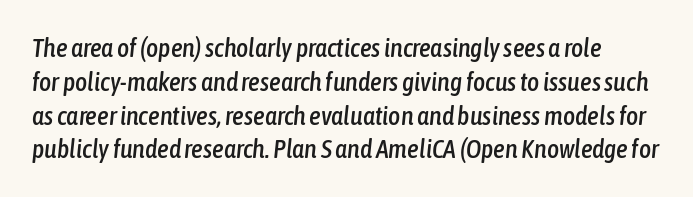
{"italic": "yes", "lean": "right", "slant_degrees": 6, "underline": "no", "line_spacing": "normal", "line_spacing_ratio": 1.3, "letter_spacing": "normal", "letter_spacing_em": 0.0, "glyph_px": 26}
